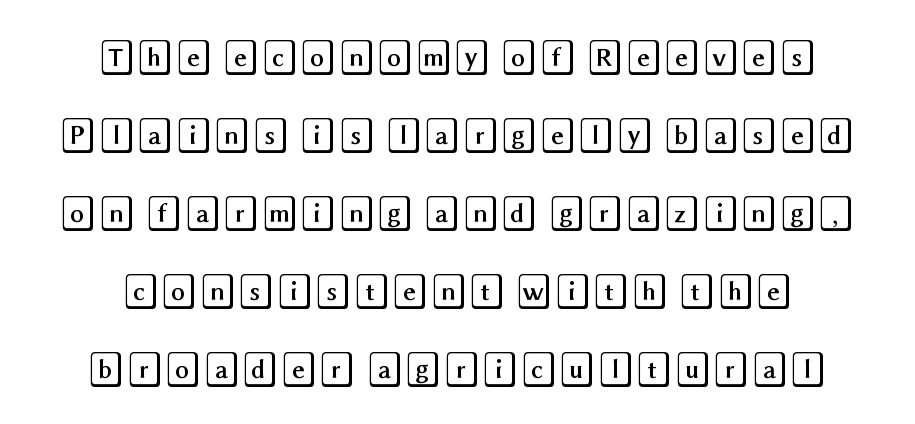
Q: Is the text italic (slanted)? A: No, it is upright.
Q: Is the text underlined? A: No.
Q: Is the spacing between letters normal or unusually wide? A: Normal.
Q: Is the spacing between lines tight, normal or loose? A: Loose.
Q: Width (condensed, normal, or wide)? A: Wide.
Q: x-height? A: Large.
